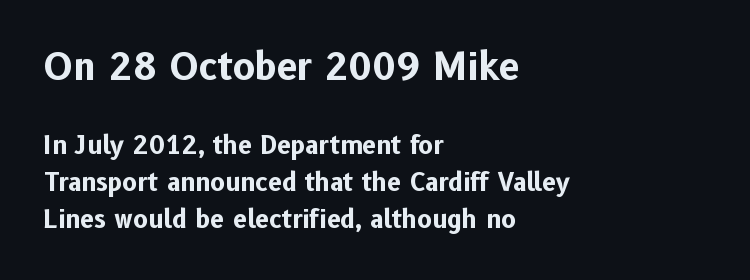
{"serif": "no", "italic": "no", "bold": "yes", "weight": "bold", "width": "normal", "stroke_contrast": "low", "x_height": "medium", "monospaced": "no", "underline": "no", "align": "left", "line_spacing": "normal", "line_spacing_ratio": 1.49, "letter_spacing": "normal", "letter_spacing_em": 0.0, "larger_block": "first", "size_ratio": 1.48, "glyph_px": 37}
